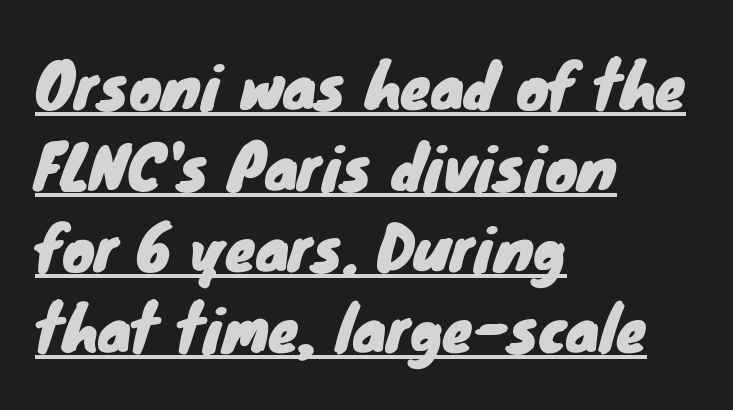
The image shows 61 px sans-serif type; set left-aligned, normal line spacing (1.33x), normal letter spacing, underlined; low stroke contrast and a small x-height.
